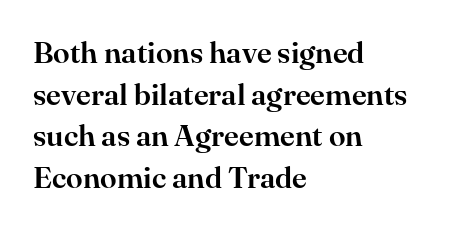
Tracking here is standard; glyphs follow each other at the usual distance. This is the regular roman posture of the typeface. This sample keeps an unexceptional amount of space between lines. Look at the bottom of the vertical strokes: they flare into serifs here.
